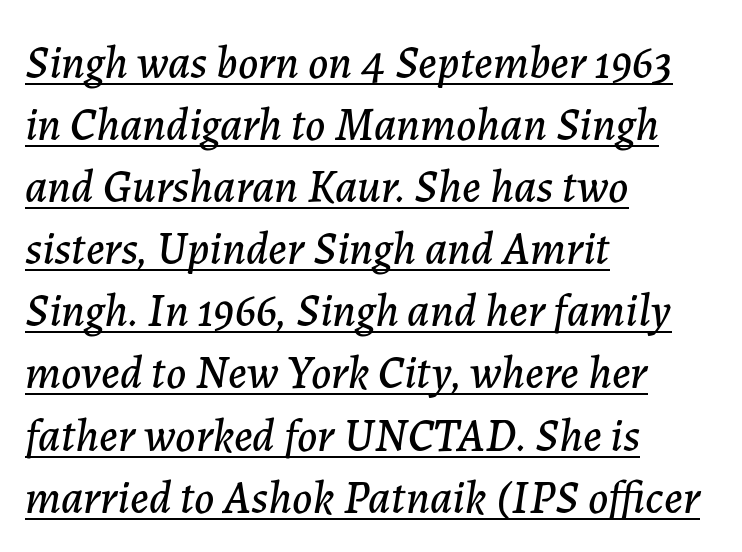
Line starts are locked; line ends wander. When letters slant like this, we call the style italic. No extra tracking has been applied to these lines. The passage shown is underscored from start to finish. Normally led — the rows are evenly, conventionally spaced.
